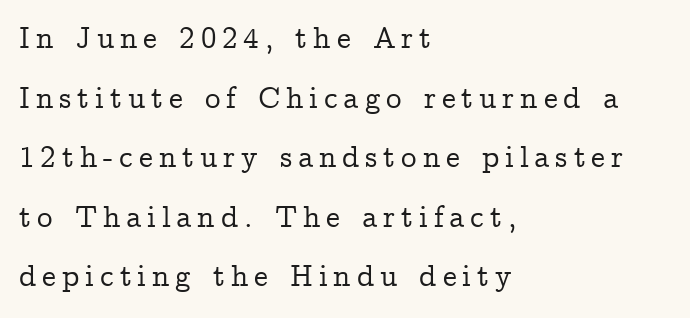
{"serif": "yes", "italic": "no", "width": "normal", "stroke_contrast": "low", "x_height": "medium", "monospaced": "no", "underline": "no", "align": "left", "line_spacing": "loose", "line_spacing_ratio": 1.92, "glyph_px": 31}
